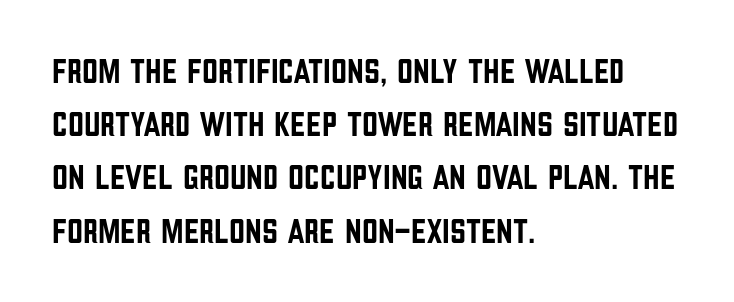
The image shows 35 px condensed sans-serif type, upright; set left-aligned, normal line spacing (1.52x), normal letter spacing, not underlined; low stroke contrast and a large x-height.
